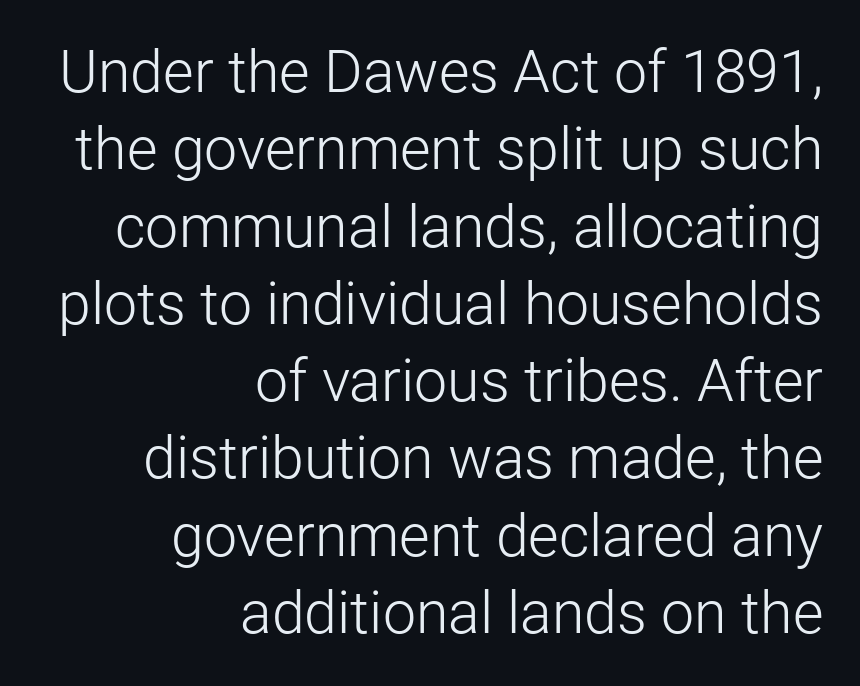
Each letter keeps its own natural width here, so spacing adapts to shape. Each line ends at the same right margin while the left side varies. Is the type heavy? It reads as light-to-regular instead. Nope, no serifs anywhere on these letters. Standard letterfit; no display-style spreading of the glyphs.
